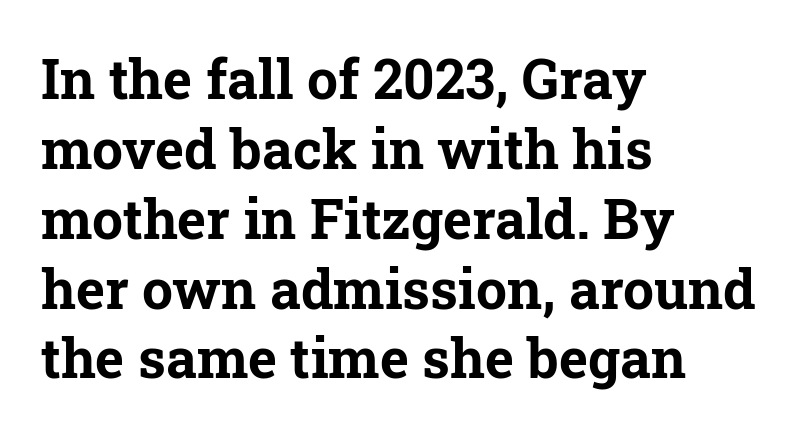
{"serif": "yes", "italic": "no", "bold": "yes", "weight": "bold", "width": "normal", "stroke_contrast": "low", "x_height": "medium", "monospaced": "no", "underline": "no", "align": "left", "line_spacing": "normal", "line_spacing_ratio": 1.27, "letter_spacing": "normal", "letter_spacing_em": 0.0, "glyph_px": 55}
